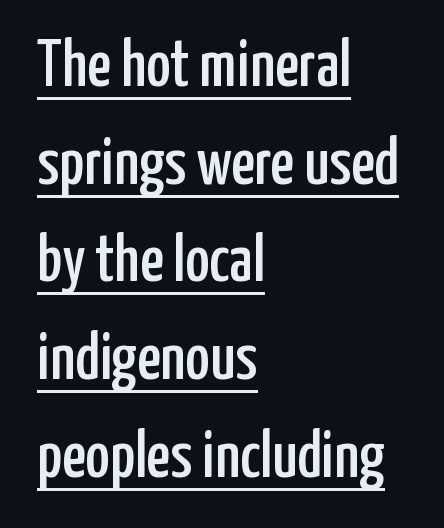
{"serif": "no", "italic": "no", "width": "condensed", "stroke_contrast": "low", "x_height": "medium", "monospaced": "no", "underline": "yes", "align": "left", "line_spacing": "normal", "line_spacing_ratio": 1.48, "letter_spacing": "normal", "letter_spacing_em": 0.0, "glyph_px": 66}
